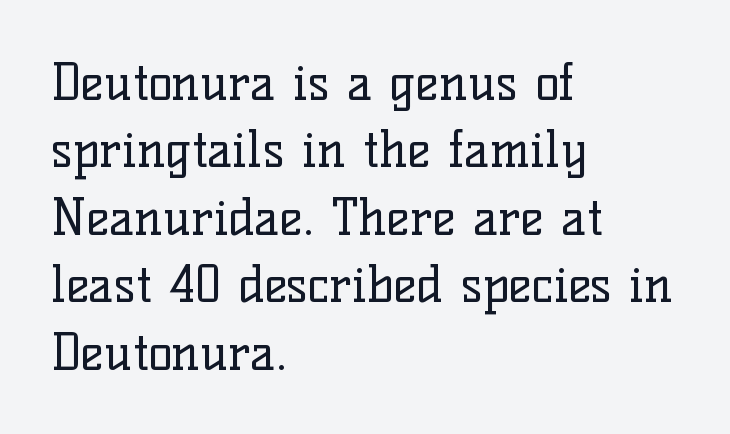
The image shows 50 px regular-weight serif type, upright; set left-aligned, normal line spacing (1.35x), normal letter spacing, not underlined; low stroke contrast and a medium x-height.
